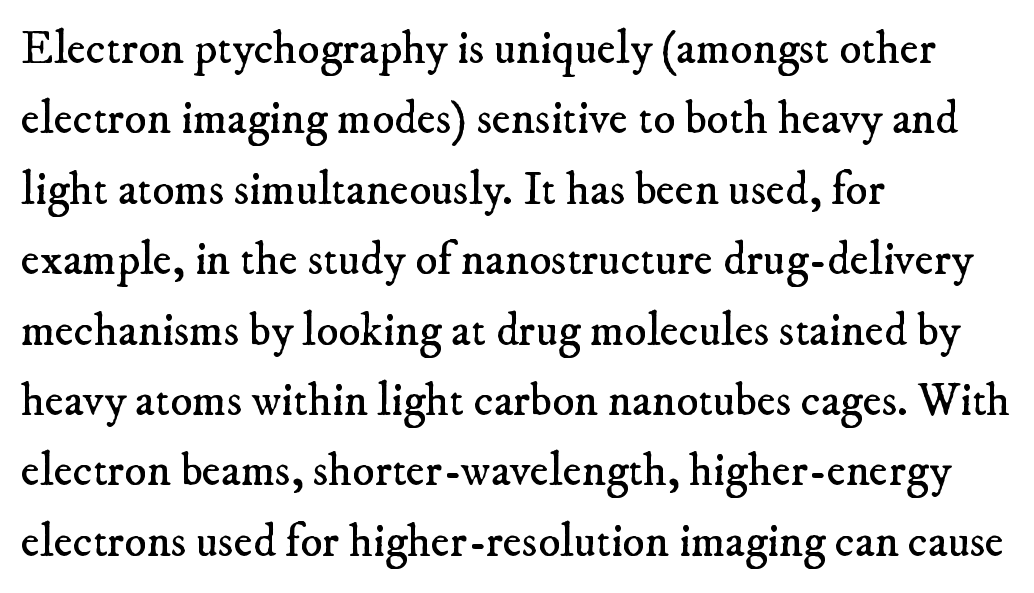
Q: Is the text bold? A: No.
Q: Is the typeface a serif or a sans-serif typeface? A: Serif.
Q: Is the text underlined? A: No.
Q: How is the paragraph aligned? A: Left-aligned.
Q: Is the spacing between letters normal or unusually wide? A: Normal.
Q: Is the spacing between lines tight, normal or loose? A: Normal.
Q: Width (condensed, normal, or wide)? A: Normal.
Q: Stroke contrast? A: Low.
Q: x-height? A: Small.
Q: Monospaced? A: No.
